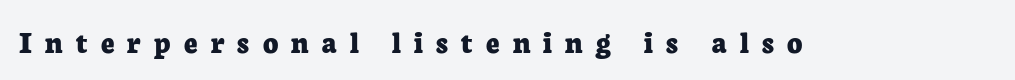
{"serif": "yes", "italic": "no", "bold": "yes", "weight": "bold", "width": "normal", "stroke_contrast": "low", "x_height": "medium", "monospaced": "no", "underline": "no", "letter_spacing": "wide", "letter_spacing_em": 0.4, "glyph_px": 33}
